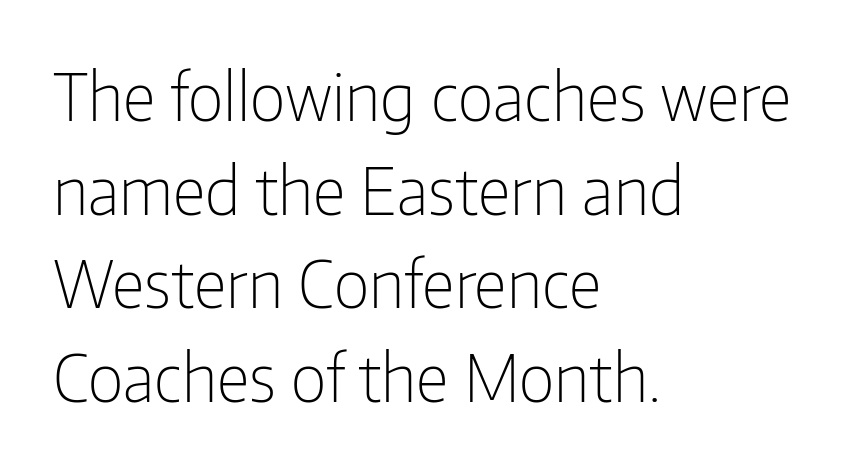
{"serif": "no", "italic": "no", "bold": "no", "weight": "light", "width": "condensed", "stroke_contrast": "low", "x_height": "medium", "monospaced": "no", "underline": "no", "align": "left", "line_spacing": "normal", "line_spacing_ratio": 1.42, "letter_spacing": "normal", "letter_spacing_em": 0.0, "glyph_px": 66}
